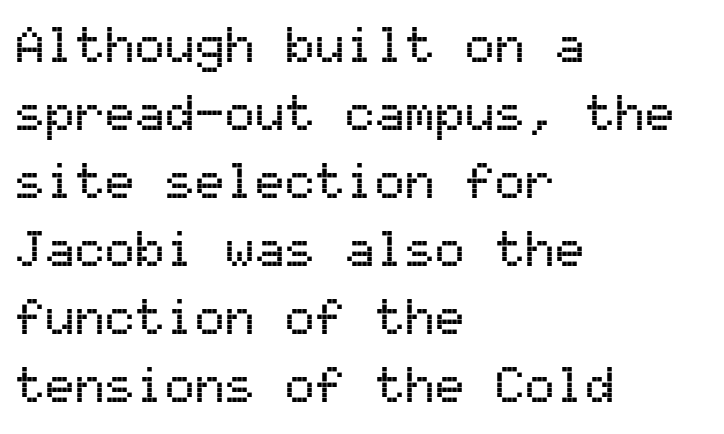
The characters display no serif detailing; their extremities are plain. Unlike italic type, these characters show no tilt at all. The letters march in equal steps, a hallmark of fixed-pitch type. The foot of each line stays bare and open. The lines are quadded left.
